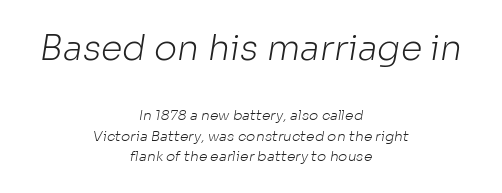
Q: Is the text bold? A: No.
Q: Is the typeface a serif or a sans-serif typeface? A: Sans-serif.
Q: Is the text underlined? A: No.
Q: How is the paragraph aligned? A: Centered.
Q: Is the spacing between letters normal or unusually wide? A: Normal.
Q: Is the spacing between lines tight, normal or loose? A: Normal.
Q: Which block of text is set in a larger size, the first (top) or the second (bottom)? A: The first (top) one.
Q: Width (condensed, normal, or wide)? A: Normal.
Q: Stroke contrast? A: Low.
Q: x-height? A: Medium.
Q: Monospaced? A: No.
